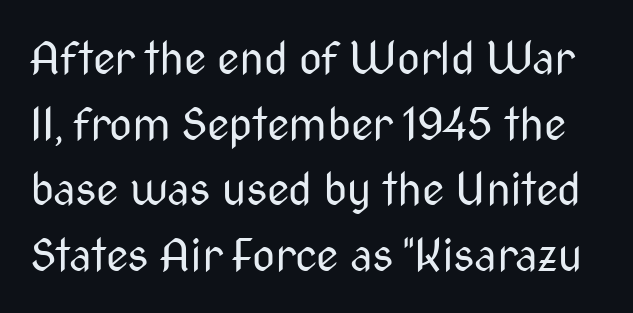
Q: Is the text bold? A: No.
Q: Is the text italic (slanted)? A: No, it is upright.
Q: Is the typeface a serif or a sans-serif typeface? A: Sans-serif.
Q: Is the text underlined? A: No.
Q: Is the spacing between letters normal or unusually wide? A: Normal.
Q: Is the spacing between lines tight, normal or loose? A: Normal.
Q: Width (condensed, normal, or wide)? A: Condensed.
Q: Stroke contrast? A: Medium.
Q: x-height? A: Medium.
Q: Monospaced? A: No.
